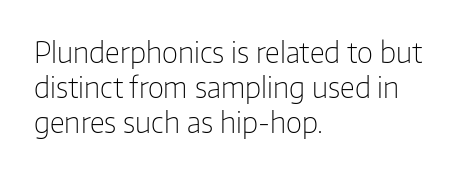
{"serif": "no", "italic": "no", "bold": "no", "weight": "light", "width": "normal", "stroke_contrast": "low", "x_height": "medium", "monospaced": "no", "underline": "no", "align": "left", "line_spacing": "normal", "line_spacing_ratio": 1.25, "letter_spacing": "normal", "letter_spacing_em": 0.0, "glyph_px": 28}
